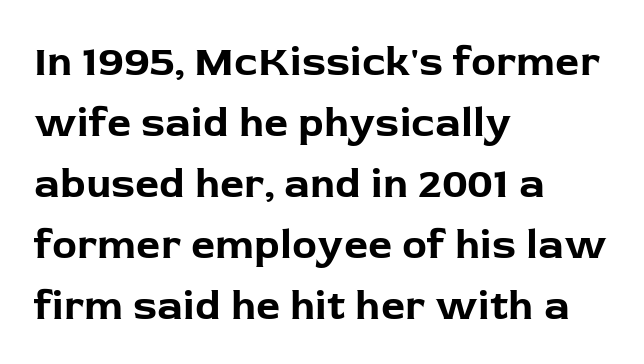
The image shows 42 px bold sans-serif type, upright; set left-aligned, normal line spacing (1.45x), normal letter spacing, not underlined; low stroke contrast and a medium x-height.
